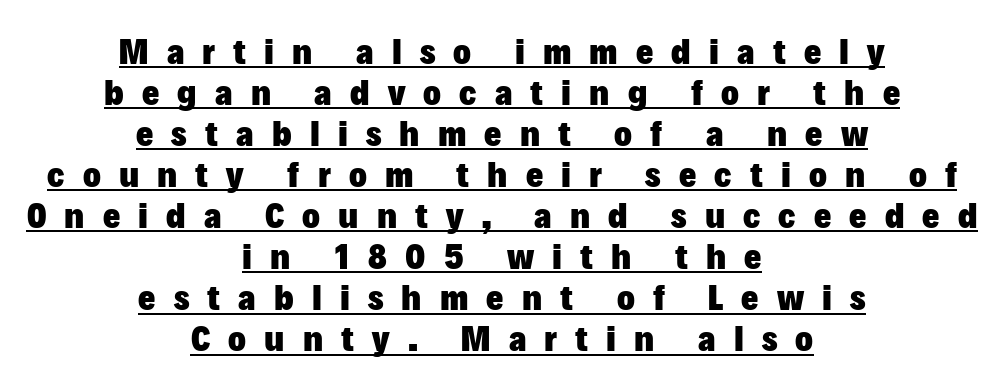
Q: Is the text bold? A: Yes.
Q: Is the text italic (slanted)? A: No, it is upright.
Q: Is the typeface a serif or a sans-serif typeface? A: Sans-serif.
Q: Is the text underlined? A: Yes.
Q: How is the paragraph aligned? A: Centered.
Q: Is the spacing between letters normal or unusually wide? A: Unusually wide.
Q: Is the spacing between lines tight, normal or loose? A: Tight.
Q: Width (condensed, normal, or wide)? A: Normal.
Q: Stroke contrast? A: Low.
Q: x-height? A: Medium.
Q: Monospaced? A: No.
